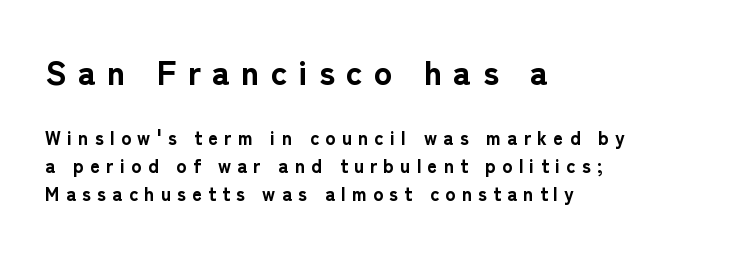
{"serif": "no", "italic": "no", "bold": "yes", "weight": "bold", "width": "normal", "stroke_contrast": "low", "x_height": "medium", "monospaced": "no", "underline": "no", "align": "left", "line_spacing": "normal", "line_spacing_ratio": 1.47, "letter_spacing": "wide", "letter_spacing_em": 0.33, "larger_block": "first", "size_ratio": 1.79, "glyph_px": 34}
